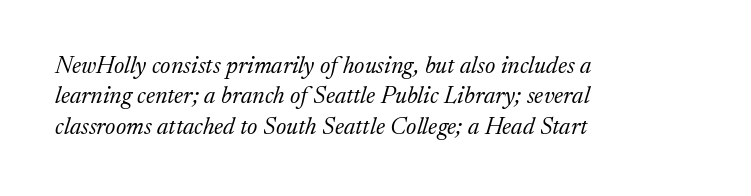
The image shows 24 px text type, italic (leaning right); set left-aligned, normal line spacing (1.27x), normal letter spacing, not underlined.
